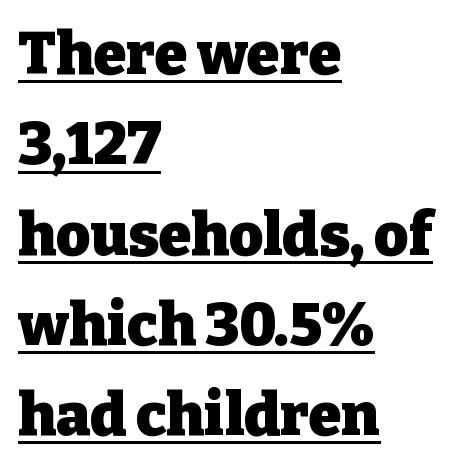
{"serif": "yes", "italic": "no", "bold": "yes", "weight": "heavy", "width": "normal", "stroke_contrast": "low", "x_height": "medium", "monospaced": "no", "underline": "yes", "align": "left", "line_spacing": "normal", "line_spacing_ratio": 1.53, "letter_spacing": "normal", "letter_spacing_em": 0.0, "glyph_px": 59}
